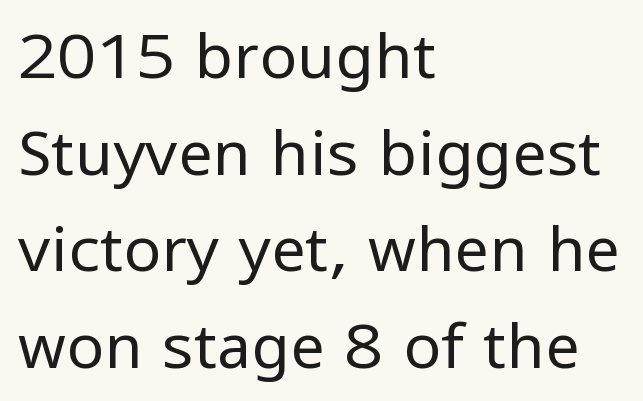
Serifs: no, the terminals of the letterforms are clean. Just letters on the line, the space beneath them empty. How would I describe the line gaps? Plain and ordinary. The weight would be labelled regular, book, light, or lighter still. You could not count columns in this text — the font is proportionally spaced. Each word holds together tightly as a unit, with standard inter-letter gaps.
